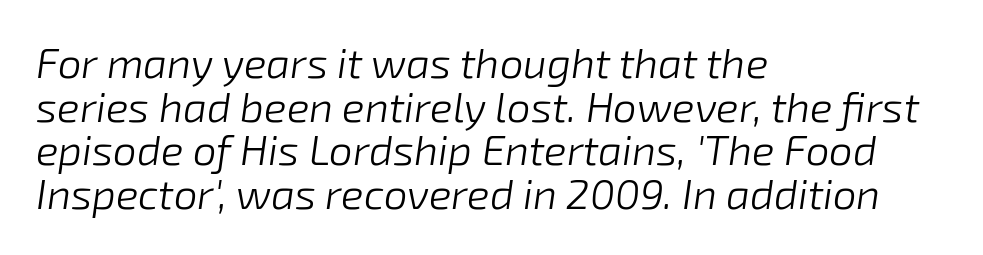
Q: Is the text bold? A: No.
Q: Is the text italic (slanted)? A: Yes, it leans right by about 8 degrees.
Q: Is the text underlined? A: No.
Q: How is the paragraph aligned? A: Left-aligned.
Q: Is the spacing between letters normal or unusually wide? A: Normal.
Q: Is the spacing between lines tight, normal or loose? A: Tight.
Q: Width (condensed, normal, or wide)? A: Normal.
Q: Stroke contrast? A: Low.
Q: x-height? A: Medium.
Q: Monospaced? A: No.
